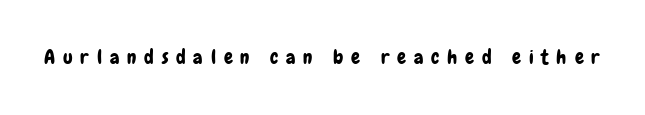
Q: Is the text italic (slanted)? A: No, it is upright.
Q: Is the text underlined? A: No.
Q: Is the spacing between letters normal or unusually wide? A: Unusually wide.
